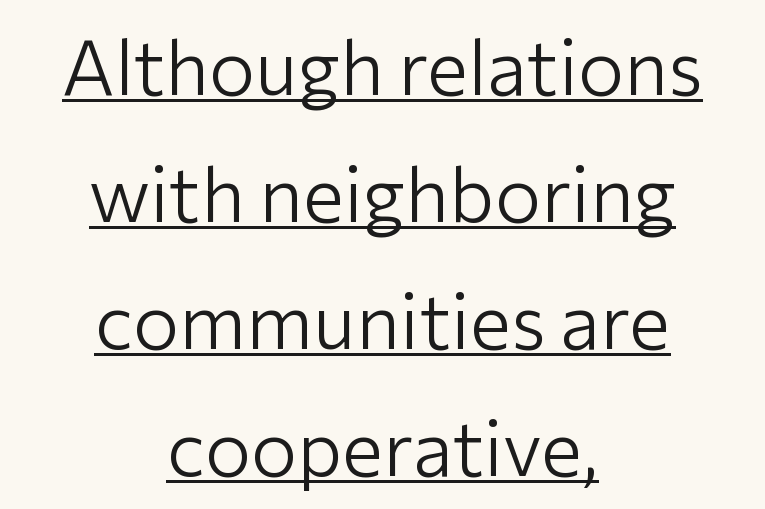
No feet cap the strokes, marking this as sans-serif type. Interline gaps are of average width in this sample. Glyph-to-glyph distance matches everyday printed text. Counters stay open thanks to moderate or lighter strokes. Neither beginnings nor endings align; midpoints do.
